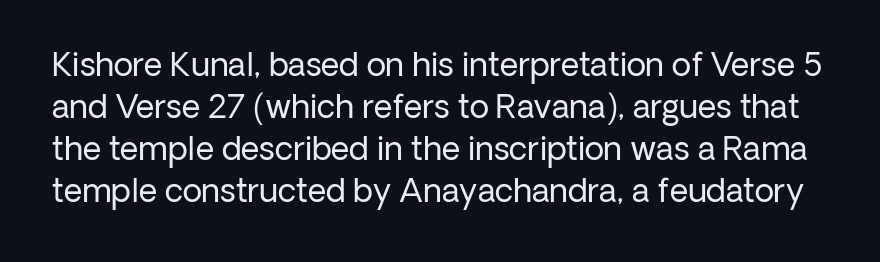
{"serif": "no", "italic": "no", "bold": "no", "weight": "regular", "width": "normal", "stroke_contrast": "low", "x_height": "medium", "monospaced": "no", "underline": "no", "line_spacing": "normal", "line_spacing_ratio": 1.31, "letter_spacing": "normal", "letter_spacing_em": 0.0, "glyph_px": 32}
